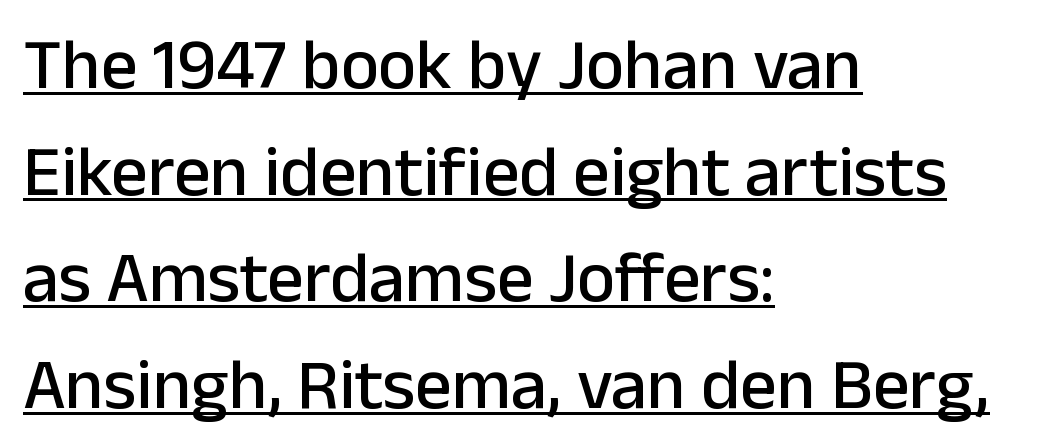
The image shows 72 px sans-serif type, upright; set left-aligned, normal line spacing (1.48x), normal letter spacing, underlined; low stroke contrast and a medium x-height.
